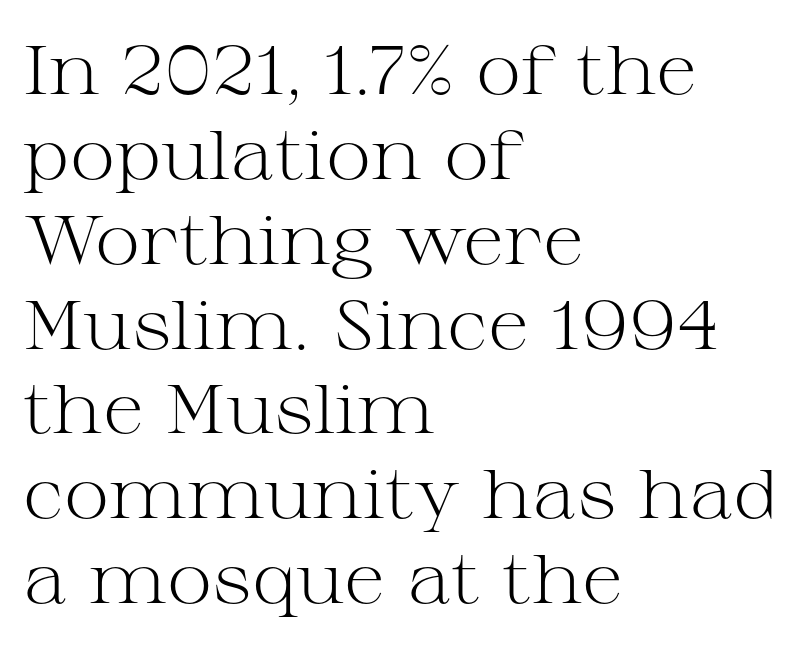
The image shows 69 px light, wide serif type, upright; set left-aligned, line spacing 1.23x, normal letter spacing, not underlined; medium stroke contrast and a medium x-height.
